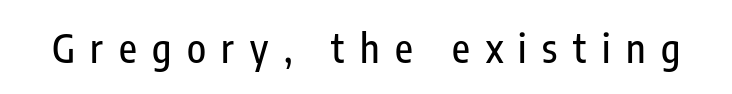
Has an underline been added? It has not. The designer went with a sans here, leaving each stem footless. Think of a printed novel: that variable character pitch is what you see here. Tracking here is generous; glyphs stand well apart from one another.
